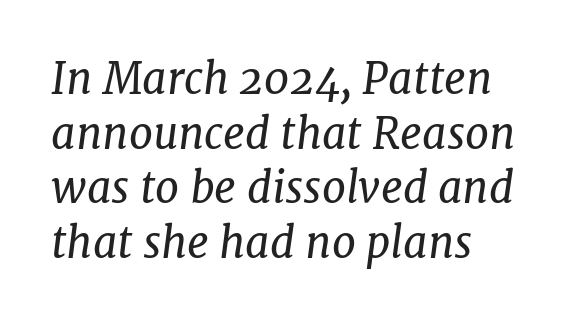
What's the leading like? Ordinary, nothing unusual. Little horizontal feet cap the strokes, marking this as serif type. A typesetter would mark this as italic. The strokes are not fattened; the text isn't bold. Think of a printed novel: that variable character pitch is what you see here.
